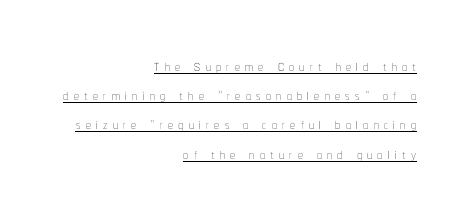
{"italic": "no", "bold": "no", "underline": "yes", "align": "right", "line_spacing": "normal", "line_spacing_ratio": 1.46, "letter_spacing": "wide", "letter_spacing_em": 0.26, "glyph_px": 20}
